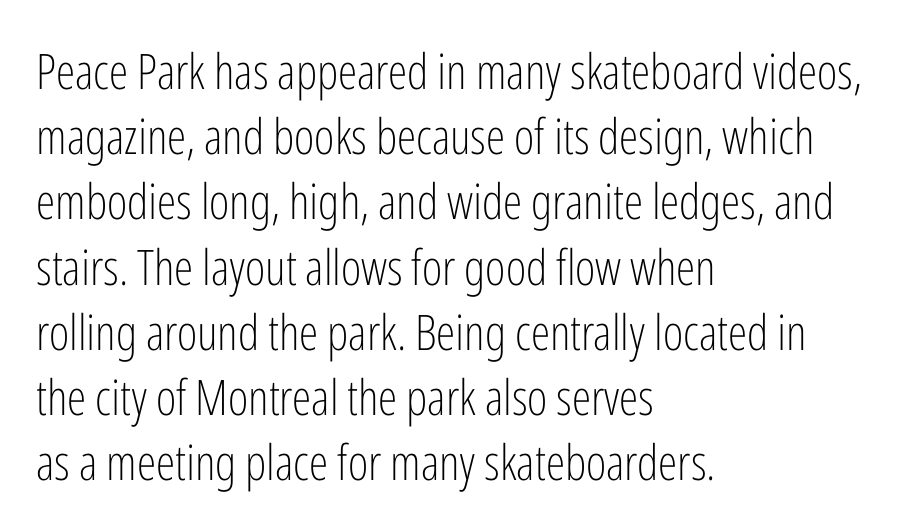
Has an underline been added? It has not. Compared with a centered layout, this one pins lines to the left instead. Stems here are at most as thick as an everyday book face. Do the letters lean? They stand straight. The leading is moderate, giving the passage an even texture. These lines keep a tight, regular rhythm from letter to letter.
